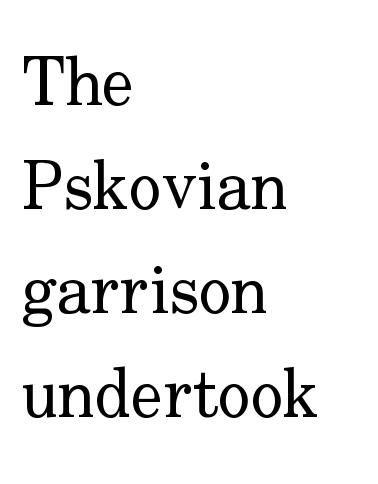
Q: Is the text bold? A: No.
Q: Is the text italic (slanted)? A: No, it is upright.
Q: Is the typeface a serif or a sans-serif typeface? A: Serif.
Q: Is the text underlined? A: No.
Q: How is the paragraph aligned? A: Left-aligned.
Q: Is the spacing between letters normal or unusually wide? A: Normal.
Q: Is the spacing between lines tight, normal or loose? A: Normal.
Q: Width (condensed, normal, or wide)? A: Normal.
Q: Stroke contrast? A: Low.
Q: x-height? A: Small.
Q: Monospaced? A: No.
